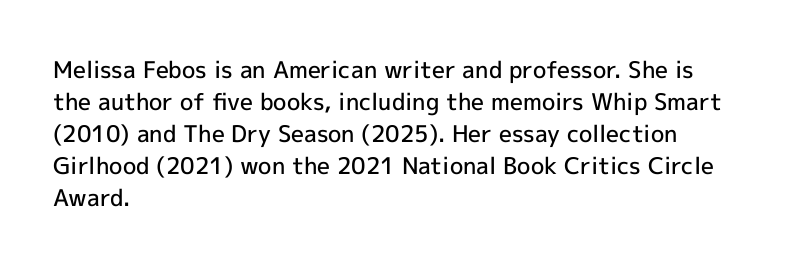
Compared with an ordinary text face, these strokes are moderately heavier — a semibold. Unlike italic type, these characters show no tilt at all. The leading is moderate, giving the passage an even texture. No extra tracking has been applied to these lines.
